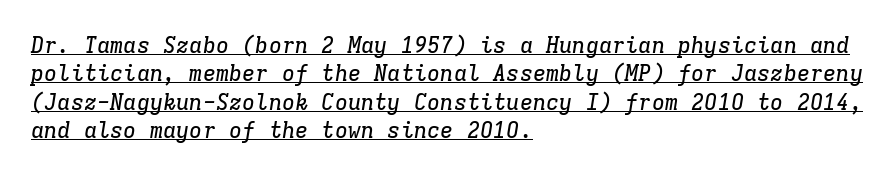
The image shows 22 px text type, italic (leaning right); set left-aligned, normal line spacing (1.29x), normal letter spacing, underlined.
